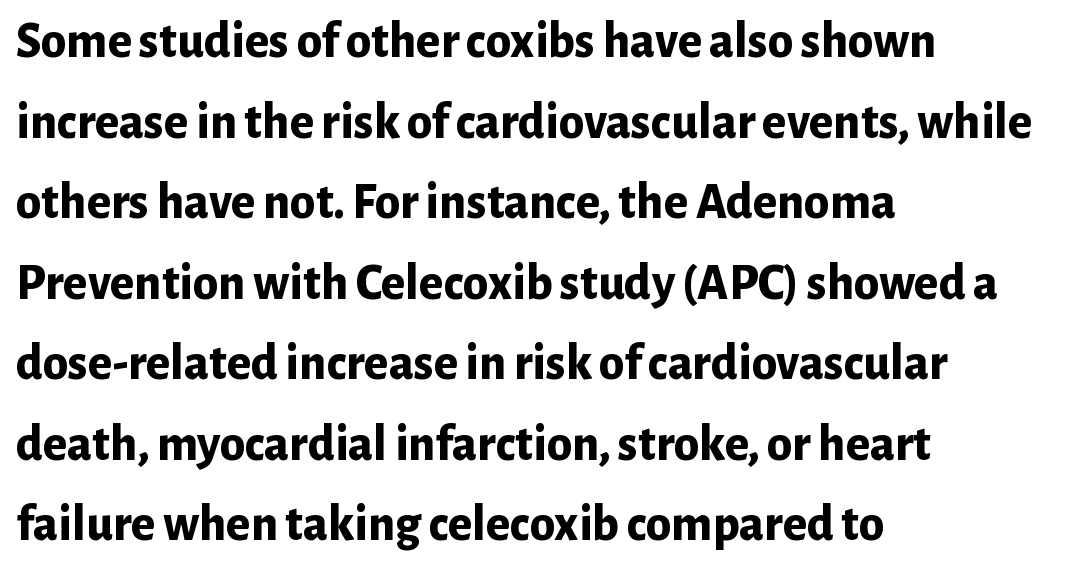
The image shows 51 px bold sans-serif type, upright; set left-aligned, normal line spacing (1.58x), normal letter spacing, not underlined; low stroke contrast and a medium x-height.
